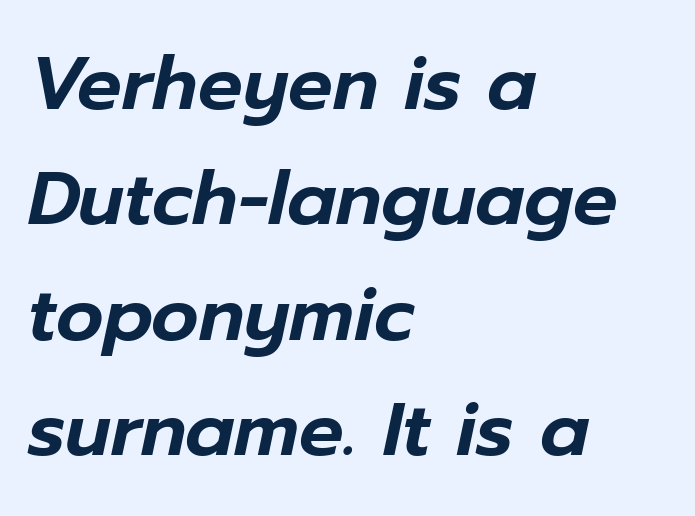
{"italic": "yes", "lean": "right", "slant_degrees": 12, "width": "normal", "stroke_contrast": "low", "x_height": "medium", "monospaced": "no", "underline": "no", "align": "left", "line_spacing": "normal", "line_spacing_ratio": 1.56, "letter_spacing": "normal", "letter_spacing_em": 0.0, "glyph_px": 74}
